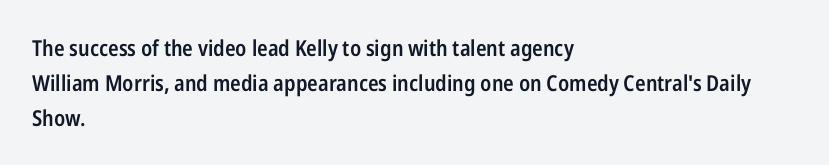
Q: Is the text bold? A: Semi-bold.
Q: Is the text italic (slanted)? A: No, it is upright.
Q: Is the text underlined? A: No.
Q: How is the paragraph aligned? A: Left-aligned.
Q: Is the spacing between letters normal or unusually wide? A: Normal.
Q: Is the spacing between lines tight, normal or loose? A: Normal.
